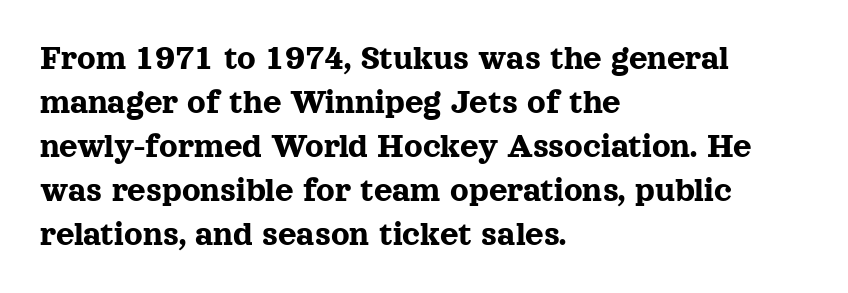
The image shows 36 px serif type, upright; set left-aligned, line spacing 1.22x, normal letter spacing, not underlined; a medium x-height.
